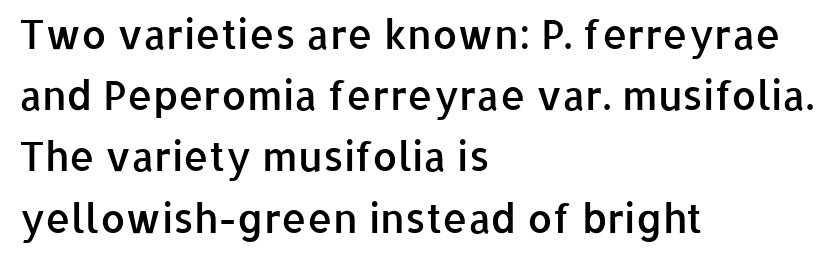
The image shows 40 px semibold sans-serif type, upright; set left-aligned, normal line spacing (1.53x), normal letter spacing, not underlined; low stroke contrast and a medium x-height.
